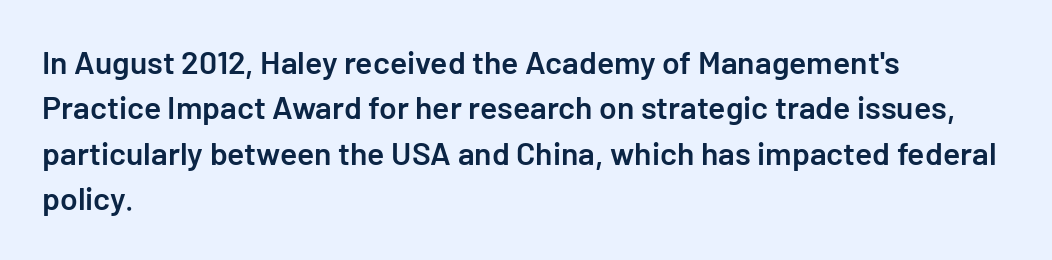
The typography opts for an upright posture over an oblique one. I'd describe the lettering as semibold — firm but not a full bold. Just letters on the line, the space beneath them empty. Standard letterfit; no display-style spreading of the glyphs. Leading matches the norm, producing a regular column. Look at the bottom of the vertical strokes: they stop flat, with no serifs.
